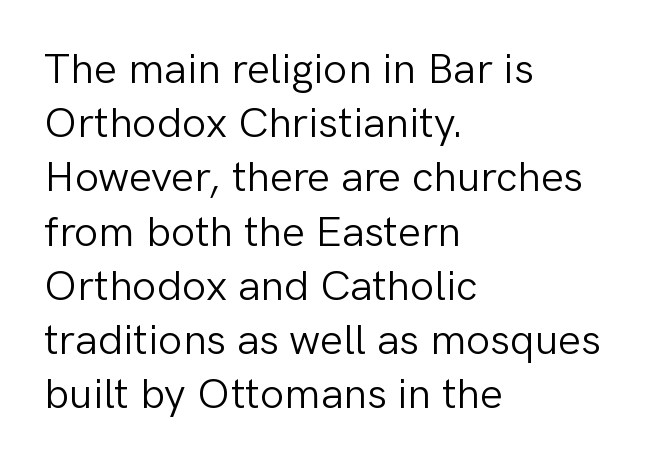
Q: Is the text bold? A: No.
Q: Is the text italic (slanted)? A: No, it is upright.
Q: Is the typeface a serif or a sans-serif typeface? A: Sans-serif.
Q: Is the text underlined? A: No.
Q: How is the paragraph aligned? A: Left-aligned.
Q: Is the spacing between letters normal or unusually wide? A: Normal.
Q: Is the spacing between lines tight, normal or loose? A: Normal.
Q: Width (condensed, normal, or wide)? A: Normal.
Q: Stroke contrast? A: Low.
Q: x-height? A: Medium.
Q: Monospaced? A: No.
